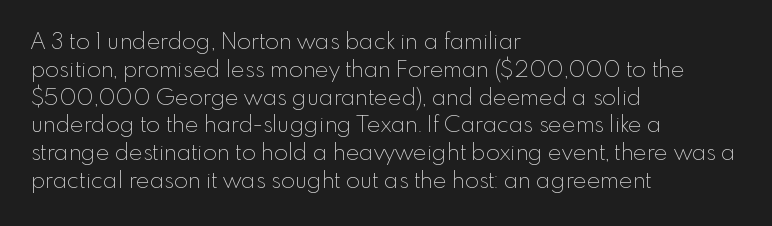
Italic: no, the glyphs are upright roman. Typeset ragged right — the left edge is the straight one. The gaps between neighbouring characters are ordinary and unremarkable. No letter is thick-stroked: the sample isn't bold. Lines of text with bare space underneath.
